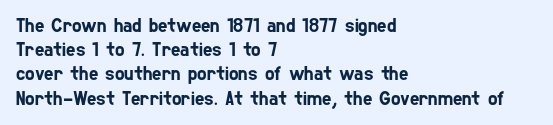
Words appear dense and cohesive because spacing is normal. The text block is weighted toward the left margin, trailing off unevenly rightward. The strip under each line holds only bare page.
